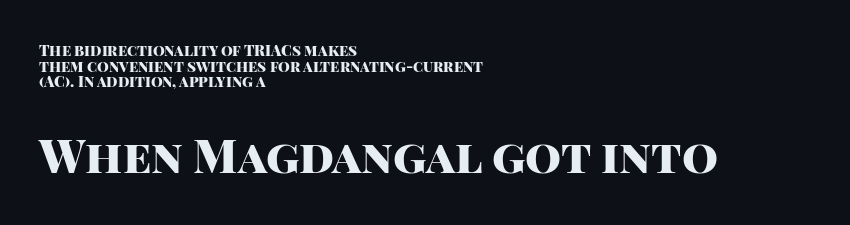
{"serif": "no", "italic": "no", "bold": "yes", "weight": "heavy", "width": "normal", "stroke_contrast": "high", "x_height": "large", "monospaced": "no", "underline": "no", "align": "left", "line_spacing": "tight", "line_spacing_ratio": 1.05, "letter_spacing": "normal", "letter_spacing_em": 0.0, "larger_block": "second", "size_ratio": 3.07, "glyph_px": 46}
